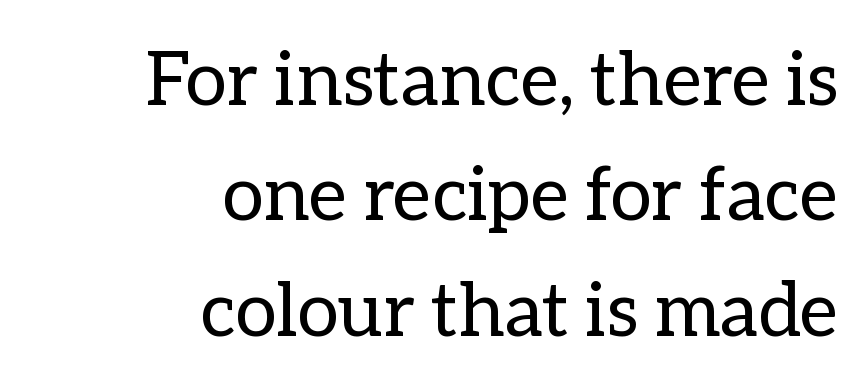
Q: Is the text bold? A: No.
Q: Is the text italic (slanted)? A: No, it is upright.
Q: Is the text underlined? A: No.
Q: How is the paragraph aligned? A: Right-aligned.
Q: Is the spacing between letters normal or unusually wide? A: Normal.
Q: Is the spacing between lines tight, normal or loose? A: Normal.
Q: Width (condensed, normal, or wide)? A: Normal.
Q: Stroke contrast? A: Low.
Q: x-height? A: Medium.
Q: Monospaced? A: No.
